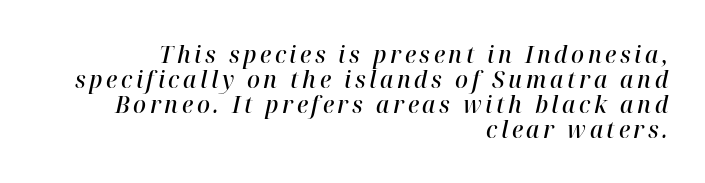
Q: Is the text bold? A: Semi-bold.
Q: Is the text italic (slanted)? A: Yes, it leans right by about 12 degrees.
Q: Is the text underlined? A: No.
Q: How is the paragraph aligned? A: Right-aligned.
Q: Is the spacing between lines tight, normal or loose? A: Tight.
